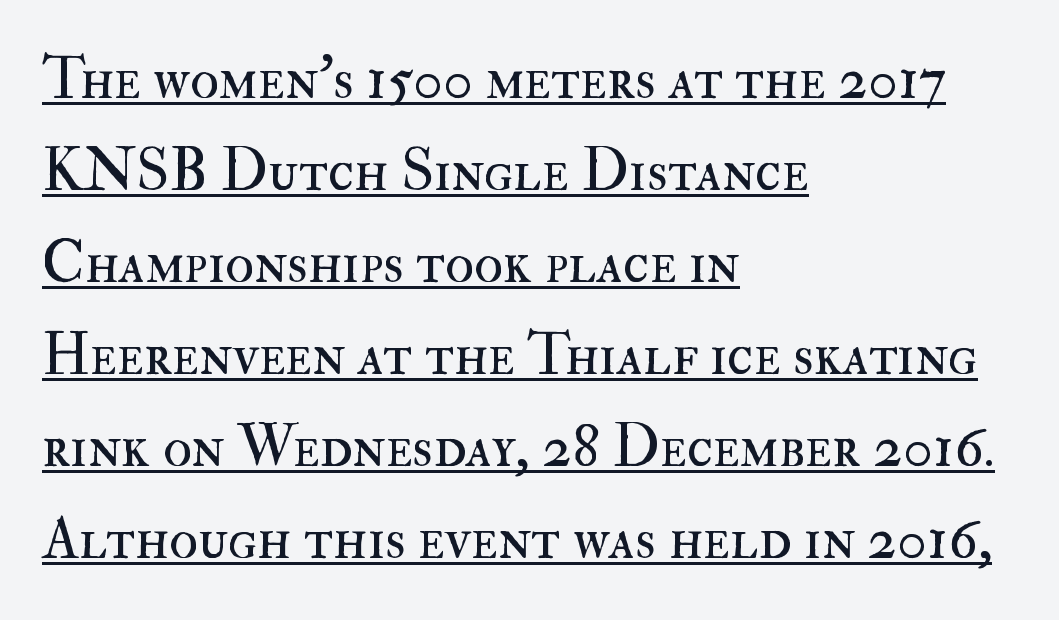
{"italic": "no", "bold": "no", "weight": "regular", "width": "normal", "stroke_contrast": "high", "x_height": "small", "monospaced": "no", "underline": "yes", "align": "left", "line_spacing": "normal", "line_spacing_ratio": 1.56, "letter_spacing": "normal", "letter_spacing_em": 0.0, "glyph_px": 59}
